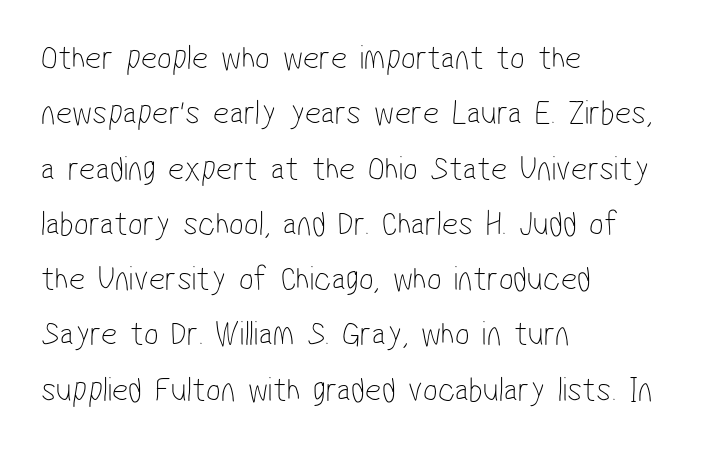
The type family on display is of the sans-serif kind. The gaps between neighbouring characters are ordinary and unremarkable. This sample has the flowing, uneven cadence of proportional lettering. Beneath every word, the page is bare. Is the stroke heavy? The answer is a plain regular-or-lighter. Rows of type keep a routine distance in the vertical direction.
